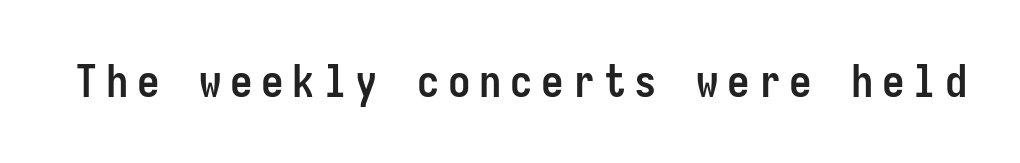
{"serif": "no", "italic": "no", "bold": "yes", "weight": "semibold", "width": "condensed", "stroke_contrast": "low", "x_height": "medium", "monospaced": "yes", "underline": "no", "glyph_px": 45}
